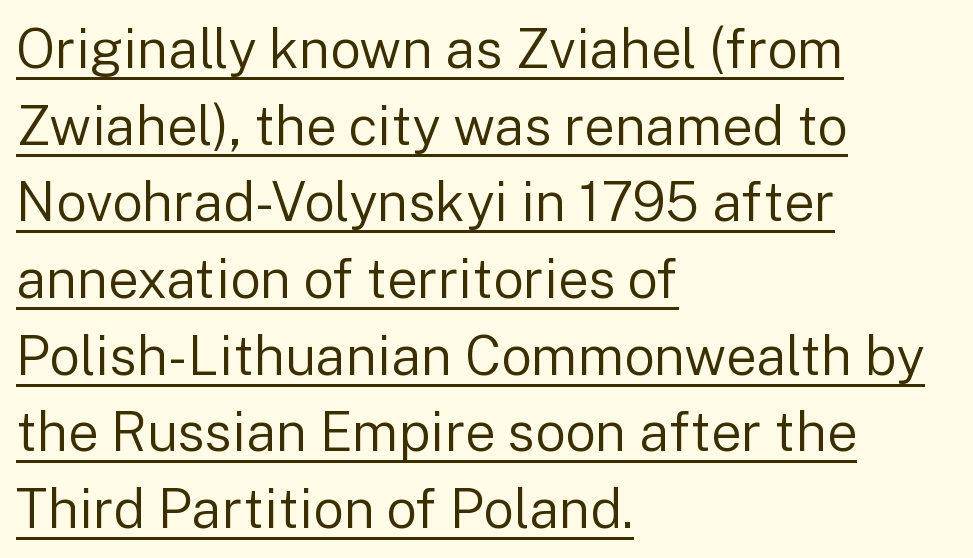
{"serif": "no", "italic": "no", "bold": "no", "weight": "regular", "width": "normal", "stroke_contrast": "low", "x_height": "medium", "monospaced": "no", "underline": "yes", "align": "left", "line_spacing": "normal", "line_spacing_ratio": 1.42, "letter_spacing": "normal", "letter_spacing_em": 0.0, "glyph_px": 54}
